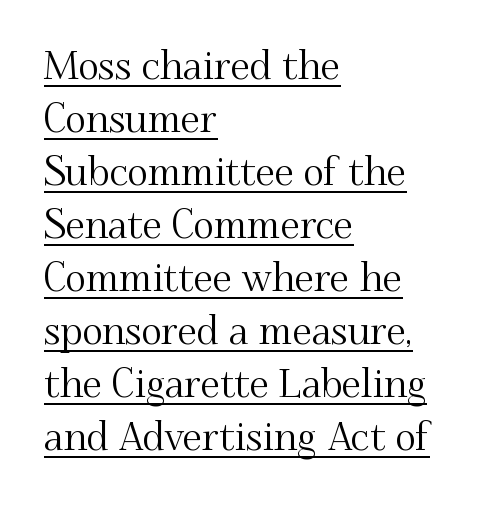
Q: Is the text italic (slanted)? A: No, it is upright.
Q: Is the typeface a serif or a sans-serif typeface? A: Serif.
Q: Is the text underlined? A: Yes.
Q: How is the paragraph aligned? A: Left-aligned.
Q: Is the spacing between letters normal or unusually wide? A: Normal.
Q: Is the spacing between lines tight, normal or loose? A: Normal.
Q: Width (condensed, normal, or wide)? A: Normal.
Q: Stroke contrast? A: Medium.
Q: x-height? A: Small.
Q: Monospaced? A: No.
